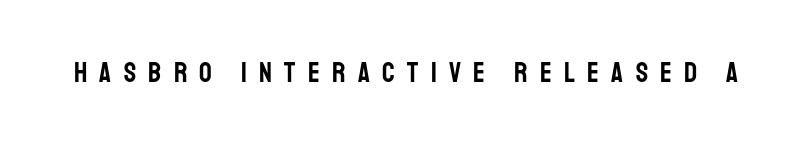
{"serif": "no", "italic": "no", "width": "condensed", "stroke_contrast": "low", "x_height": "large", "monospaced": "no", "underline": "no", "letter_spacing": "wide", "letter_spacing_em": 0.44, "glyph_px": 28}
